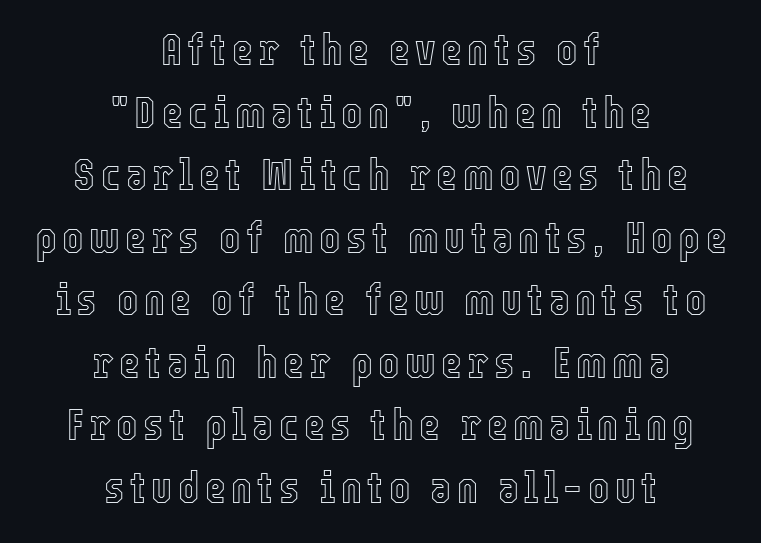
{"italic": "no", "width": "condensed", "x_height": "medium", "monospaced": "no", "underline": "no", "align": "center", "line_spacing": "normal", "line_spacing_ratio": 1.39, "glyph_px": 45}
